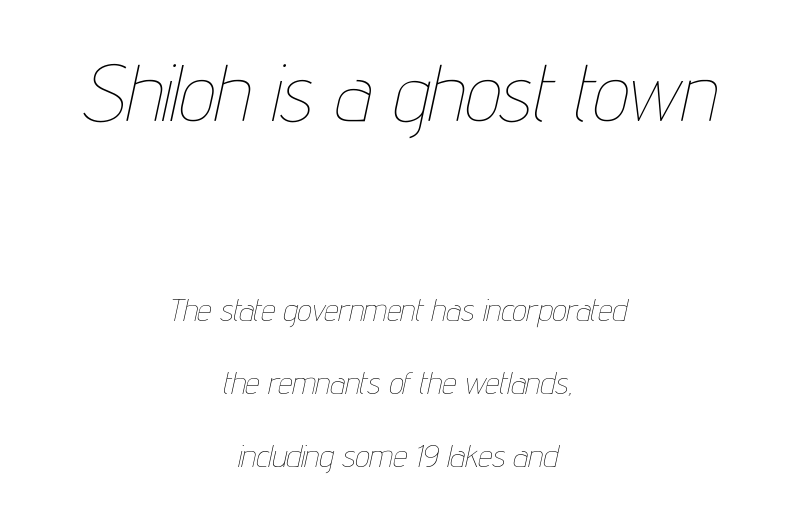
{"italic": "yes", "lean": "right", "slant_degrees": 12, "bold": "no", "weight": "thin", "width": "condensed", "stroke_contrast": "low", "x_height": "medium", "monospaced": "no", "underline": "no", "align": "center", "line_spacing": "loose", "line_spacing_ratio": 2.28, "letter_spacing": "normal", "letter_spacing_em": 0.0, "larger_block": "first", "size_ratio": 2.5, "glyph_px": 80}
